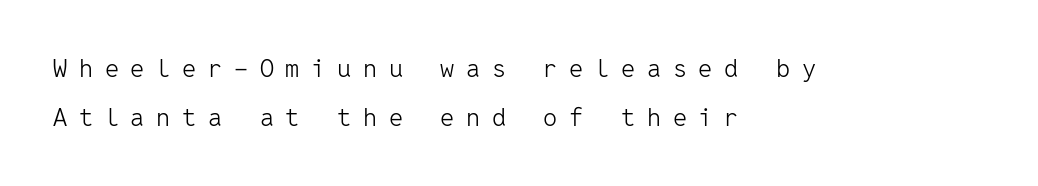
Descenders are the only things crossing below the line. Here the glyphs are tracked loosely, breaking word shapes into spaced letters. Whoever set this chose breathing room over compactness in the vertical rhythm. Stems here are at most as thick as an everyday book face. Where is the straight margin? On the left. Upright lettering throughout.
